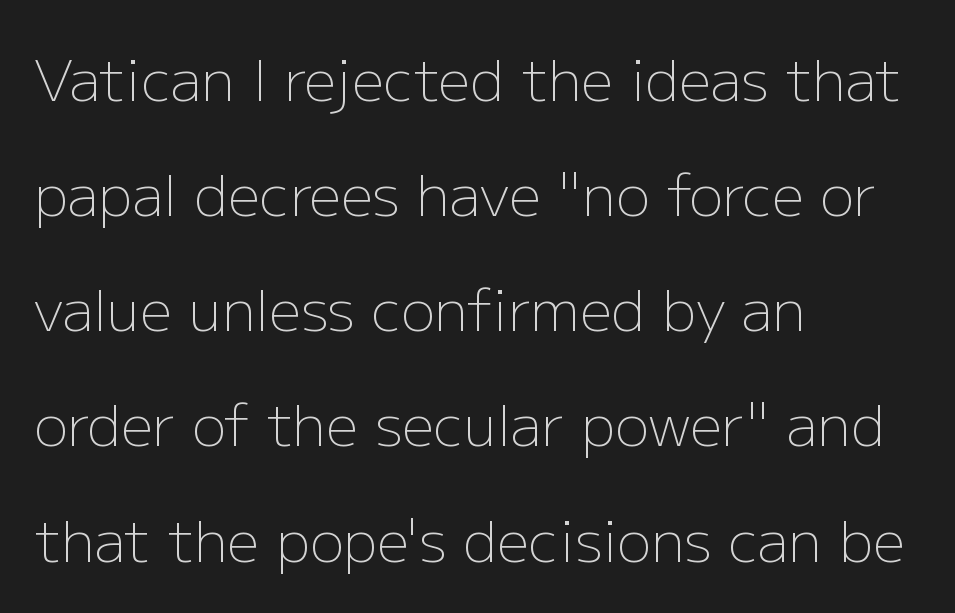
Q: Is the text bold? A: No.
Q: Is the text italic (slanted)? A: No, it is upright.
Q: Is the typeface a serif or a sans-serif typeface? A: Sans-serif.
Q: Is the text underlined? A: No.
Q: How is the paragraph aligned? A: Left-aligned.
Q: Is the spacing between letters normal or unusually wide? A: Normal.
Q: Is the spacing between lines tight, normal or loose? A: Loose.
Q: Width (condensed, normal, or wide)? A: Normal.
Q: Stroke contrast? A: Low.
Q: x-height? A: Medium.
Q: Monospaced? A: No.
